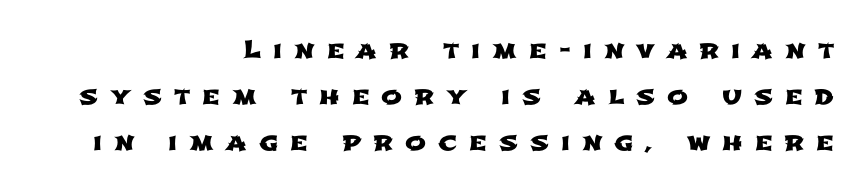
Beneath every word, the page is bare. How are the letters spaced? Widely, with obvious added tracking. Caption: multi-line text, flush right, ragged left.
